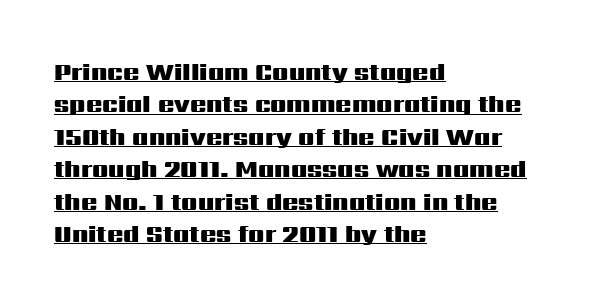
{"italic": "no", "bold": "yes", "underline": "yes", "align": "left", "line_spacing": "normal", "line_spacing_ratio": 1.35, "letter_spacing": "normal", "letter_spacing_em": 0.0, "glyph_px": 24}
